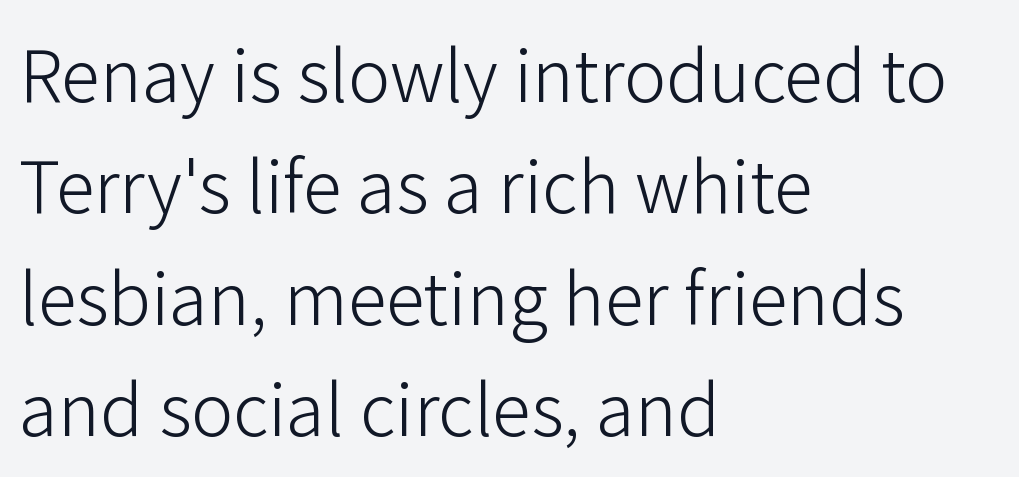
The string is rendered with underlining switched off. Look at the tracking — it's just the regular setting, nothing added. Nope, not italic — everything's standing straight. Unlike a traditional serif, this face leaves its strokes unadorned.
